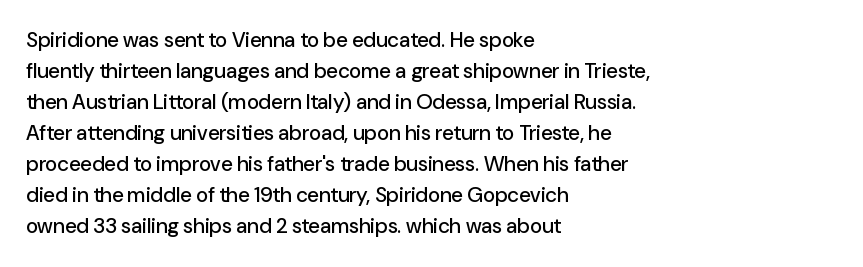
Does the copy run flush right? No — it runs flush left. The specimen reads as upright at a glance. Between one letter and the next there's only the usual sliver of space. The designer left line spacing at the default.
